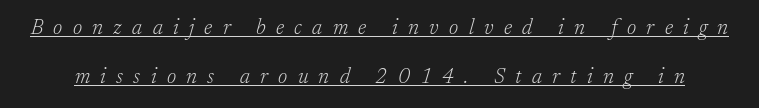
The image shows 21 px text type, italic (leaning right); set loose line spacing (2.35x), unusually wide letter spacing (+0.49 em), underlined.
